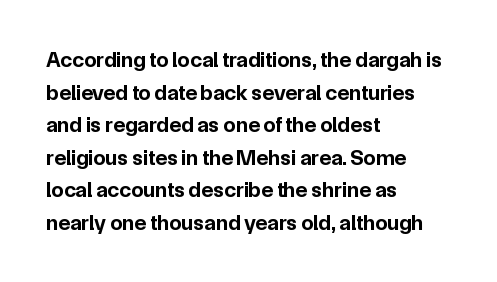
Q: Is the text bold? A: Yes.
Q: Is the text italic (slanted)? A: No, it is upright.
Q: Is the text underlined? A: No.
Q: How is the paragraph aligned? A: Left-aligned.
Q: Is the spacing between letters normal or unusually wide? A: Normal.
Q: Is the spacing between lines tight, normal or loose? A: Normal.
